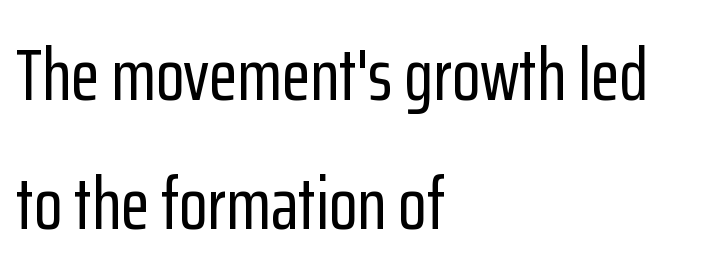
The image shows 74 px condensed sans-serif type, upright; set left-aligned, line spacing 1.75x, normal letter spacing, not underlined; low stroke contrast and a medium x-height.
